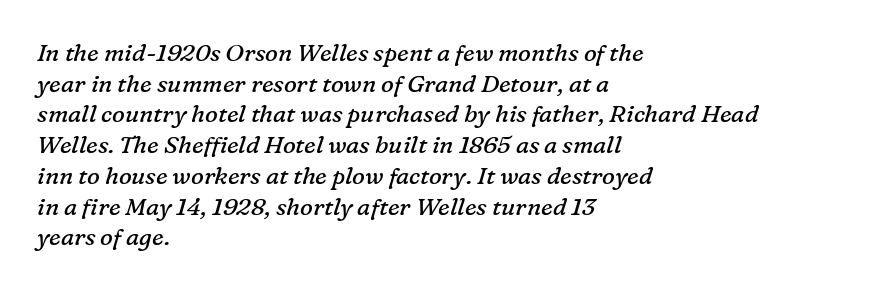
{"italic": "yes", "lean": "right", "slant_degrees": 16, "bold": "no", "underline": "no", "align": "left", "line_spacing": "normal", "line_spacing_ratio": 1.28, "letter_spacing": "normal", "letter_spacing_em": 0.0, "glyph_px": 24}
